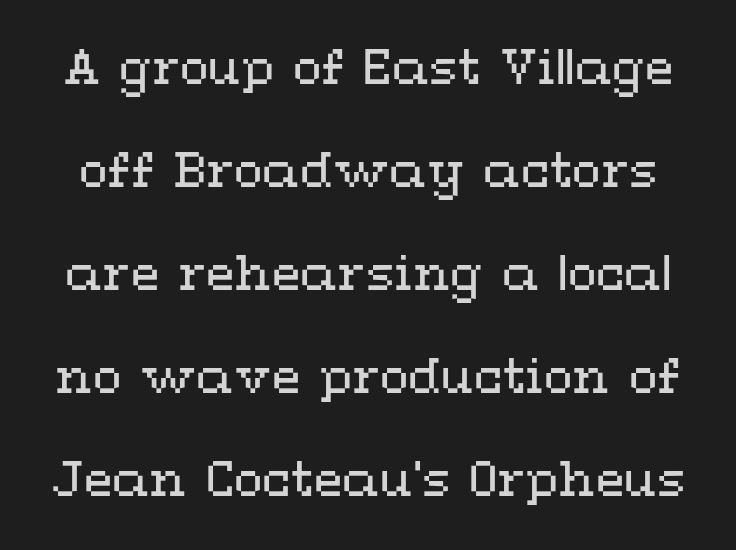
Descenders hang freely into open space. Counters stay open thanks to moderate or lighter strokes. Between one letter and the next there's only the usual sliver of space. Widely set lines give the paragraph a tall, airy silhouette. Note the varied advance widths — an 'i' is clearly narrower than an 'm'.
